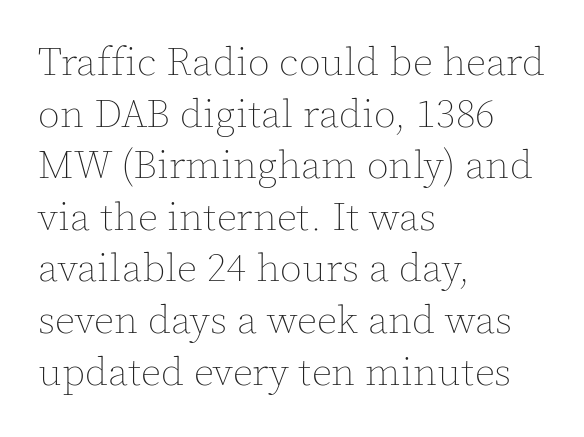
The image shows 40 px thin type, upright; set left-aligned, normal line spacing (1.29x), normal letter spacing, not underlined; a medium x-height.
